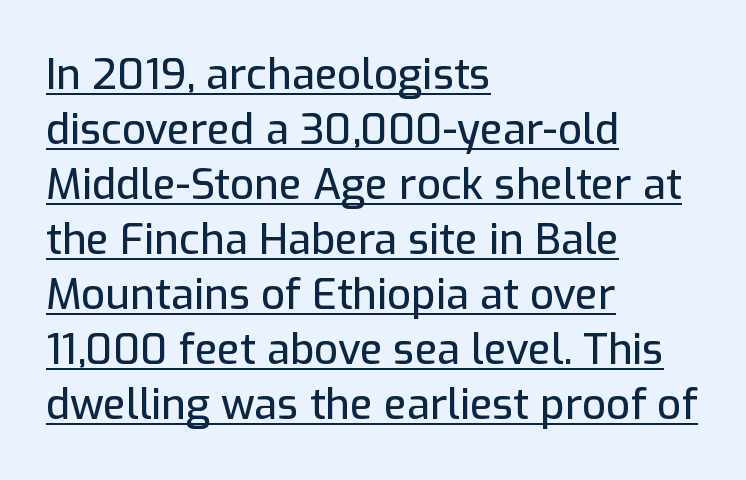
Q: Is the text italic (slanted)? A: No, it is upright.
Q: Is the typeface a serif or a sans-serif typeface? A: Sans-serif.
Q: Is the text underlined? A: Yes.
Q: How is the paragraph aligned? A: Left-aligned.
Q: Is the spacing between letters normal or unusually wide? A: Normal.
Q: Is the spacing between lines tight, normal or loose? A: Normal.
Q: Width (condensed, normal, or wide)? A: Normal.
Q: Stroke contrast? A: Low.
Q: x-height? A: Medium.
Q: Monospaced? A: No.
